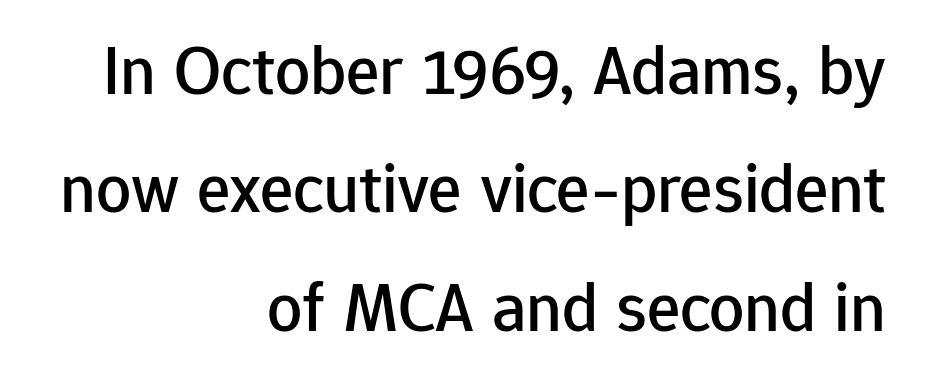
{"serif": "no", "italic": "no", "width": "normal", "stroke_contrast": "low", "x_height": "medium", "monospaced": "no", "underline": "no", "align": "right", "line_spacing": "normal", "line_spacing_ratio": 1.69, "letter_spacing": "normal", "letter_spacing_em": 0.0, "glyph_px": 70}
